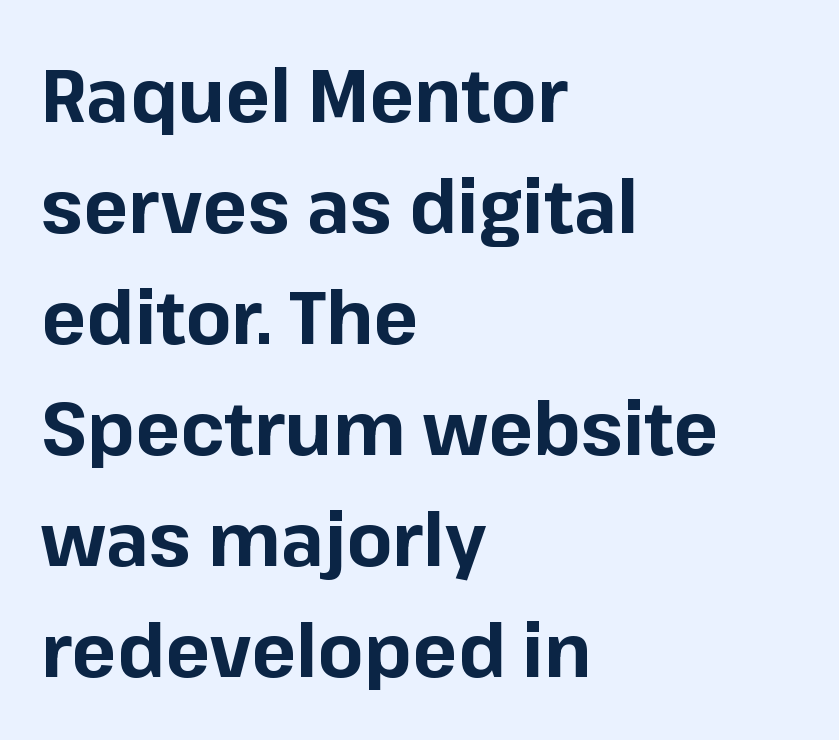
{"serif": "no", "italic": "no", "bold": "yes", "weight": "bold", "width": "normal", "stroke_contrast": "low", "x_height": "medium", "monospaced": "no", "underline": "no", "align": "left", "line_spacing": "normal", "line_spacing_ratio": 1.48, "letter_spacing": "normal", "letter_spacing_em": 0.0, "glyph_px": 75}
